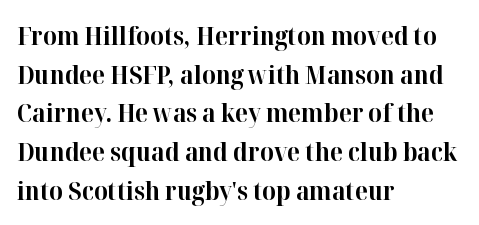
Leading: standard. Glyph-to-glyph distance matches everyday printed text. The face used here has the dense, thick strokes of a bold. These lines stack with their left ends in a neat column.
